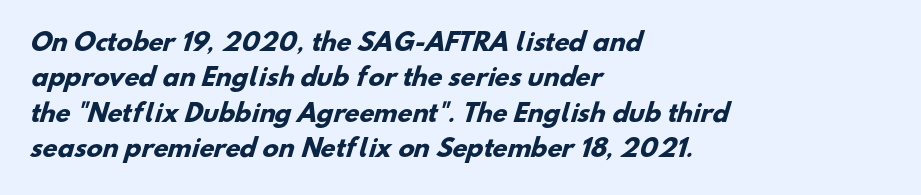
{"bold": "yes", "underline": "no", "align": "left", "line_spacing": "normal", "line_spacing_ratio": 1.47, "letter_spacing": "normal", "letter_spacing_em": 0.0, "glyph_px": 24}
